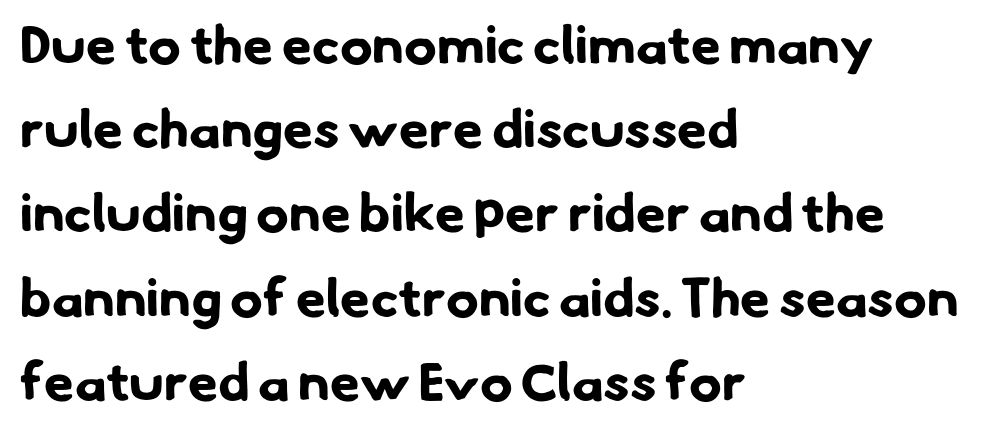
I'd describe the lettering as bold — thick and assertive. A typesetter would call this zero additional tracking. Which margin do the lines hug? The left one — the right edge is uneven. The zone under the glyphs is completely vacant. Typographically, this falls in the sans-serif category.
